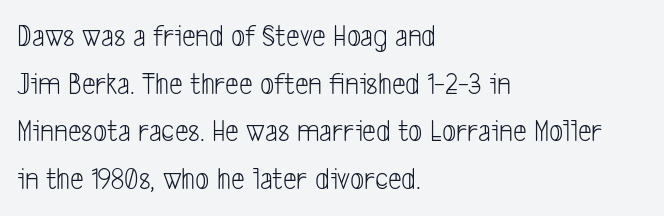
{"serif": "no", "bold": "no", "weight": "light", "width": "condensed", "stroke_contrast": "low", "x_height": "medium", "monospaced": "no", "underline": "no", "align": "left", "line_spacing": "normal", "line_spacing_ratio": 1.54, "letter_spacing": "normal", "letter_spacing_em": 0.0, "glyph_px": 31}
